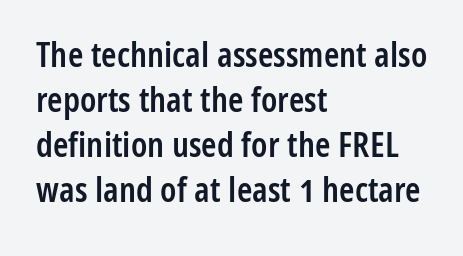
{"serif": "no", "italic": "no", "bold": "semi", "weight": "semibold", "width": "condensed", "stroke_contrast": "low", "x_height": "medium", "monospaced": "no", "underline": "no", "align": "left", "line_spacing": "normal", "line_spacing_ratio": 1.29, "letter_spacing": "normal", "letter_spacing_em": 0.0, "glyph_px": 35}
